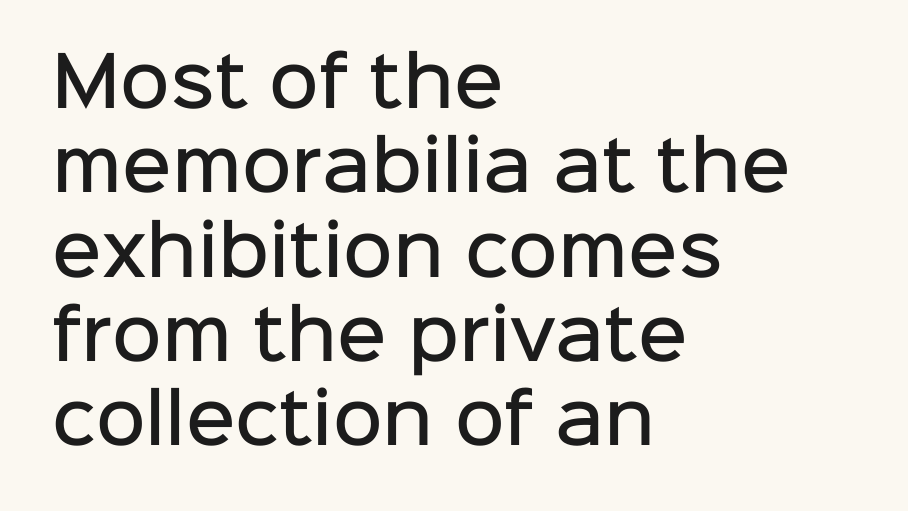
{"serif": "no", "italic": "no", "bold": "semi", "weight": "semibold", "width": "normal", "stroke_contrast": "low", "x_height": "medium", "monospaced": "no", "underline": "no", "align": "left", "line_spacing_ratio": 1.24, "letter_spacing": "normal", "letter_spacing_em": 0.0, "glyph_px": 68}
